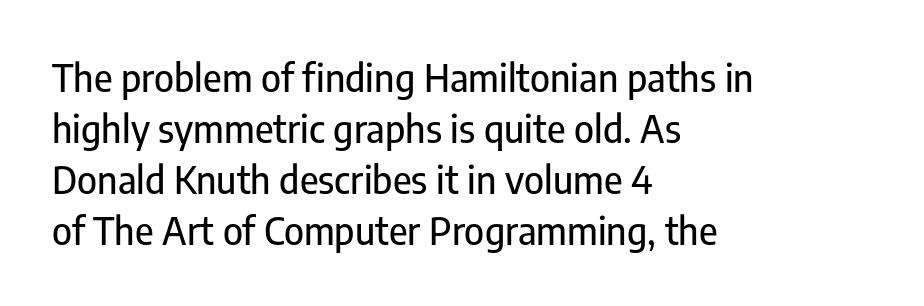
This is roman type, the default non-slanted kind. These lines stack with their left ends in a neat column. The vertical gap from one line to the next is medium. Descender tails drop into unmarked territory. Here the designer chose a conventional face with non-uniform glyph widths.
